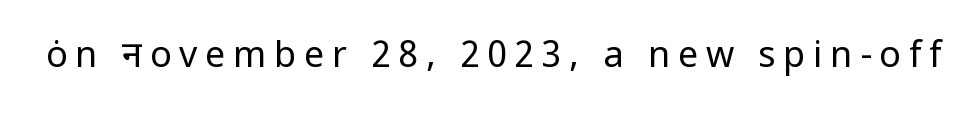
Q: Is the text bold? A: No.
Q: Is the text italic (slanted)? A: No, it is upright.
Q: Is the typeface a serif or a sans-serif typeface? A: Sans-serif.
Q: Is the text underlined? A: No.
Q: Is the spacing between letters normal or unusually wide? A: Unusually wide.
Q: Width (condensed, normal, or wide)? A: Normal.
Q: Stroke contrast? A: Low.
Q: x-height? A: Medium.
Q: Monospaced? A: No.
